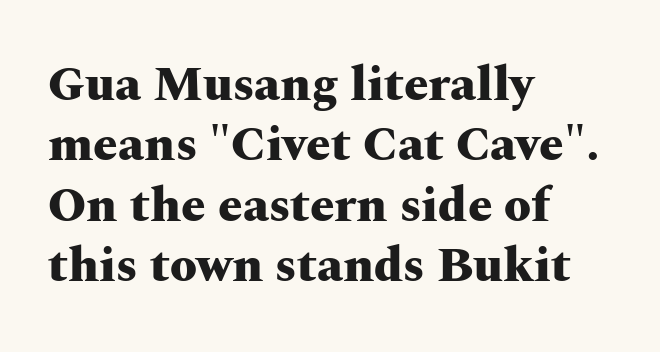
{"serif": "yes", "italic": "no", "bold": "yes", "weight": "heavy", "width": "wide", "stroke_contrast": "medium", "x_height": "medium", "monospaced": "no", "underline": "no", "align": "left", "line_spacing_ratio": 1.23, "letter_spacing": "normal", "letter_spacing_em": 0.0, "glyph_px": 49}
